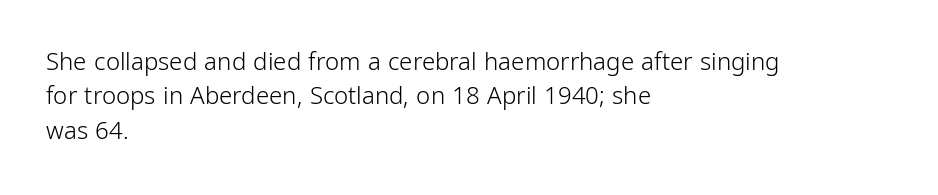
Q: Is the text bold? A: No.
Q: Is the text italic (slanted)? A: No, it is upright.
Q: Is the text underlined? A: No.
Q: How is the paragraph aligned? A: Left-aligned.
Q: Is the spacing between letters normal or unusually wide? A: Normal.
Q: Is the spacing between lines tight, normal or loose? A: Normal.
